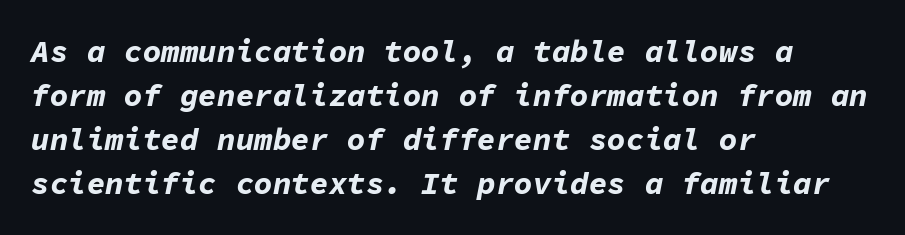
A normal amount of white space separates one row of letters from the next. In terms of weight, the rendering is a true, heavy bold. The letters march in equal steps, a hallmark of fixed-pitch type. Does extra space separate the letters? No, they use regular spacing.
